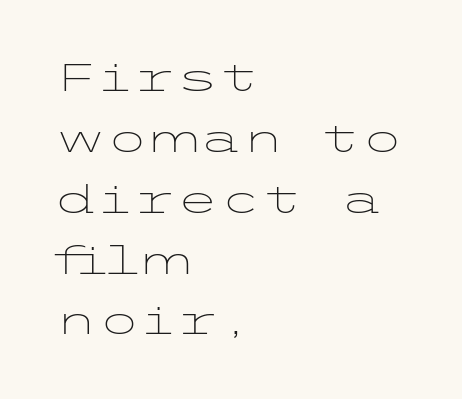
The setting favours the left margin, as ordinary paragraphs usually do. No extra tracking has been applied to these lines. Serifs: no, the terminals of the letterforms are clean. Quick note: not italic, upright. These glyphs show unthickened strokes, regular width or finer. The zone under the glyphs is completely vacant.
